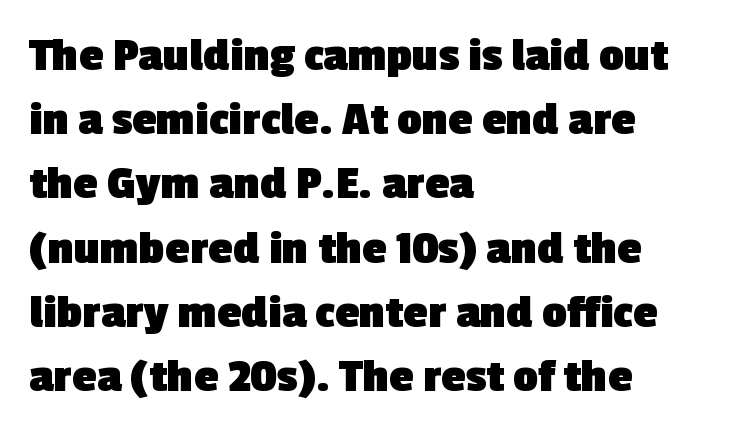
Unmarked baselines from the first word to the last. Rows of type keep a routine distance in the vertical direction. Does extra space separate the letters? No, they use regular spacing. This rendering employs a face without finishing strokes, i.e., a sans-serif.
